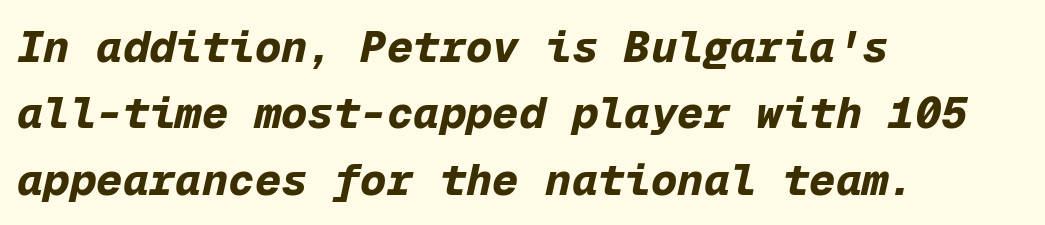
The designer left line spacing at the default. Each line starts at the same left margin while the right side varies. You could call the tracking neutral — neither tight nor loose. Typographic density is high because the face is bold. The gap between lines stays unmarked.
